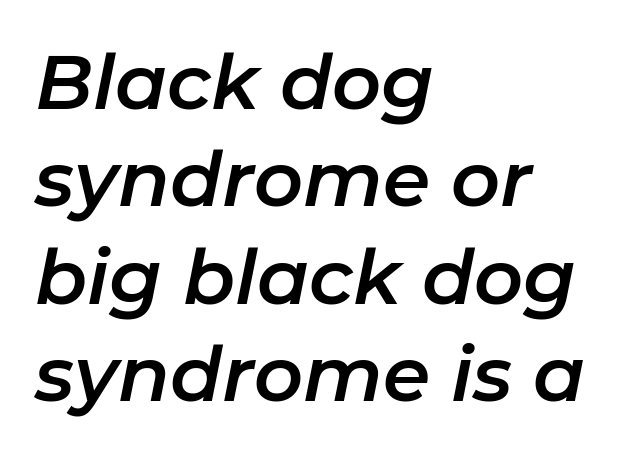
The image shows 76 px text type, italic (leaning right); set left-aligned, normal line spacing (1.28x), normal letter spacing, not underlined; low stroke contrast and a medium x-height.
